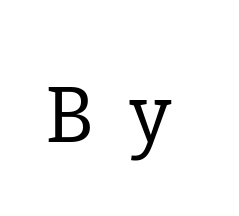
The image shows 77 px regular-weight serif type, upright; set unusually wide letter spacing (+0.46 em), not underlined; low stroke contrast and a medium x-height.
